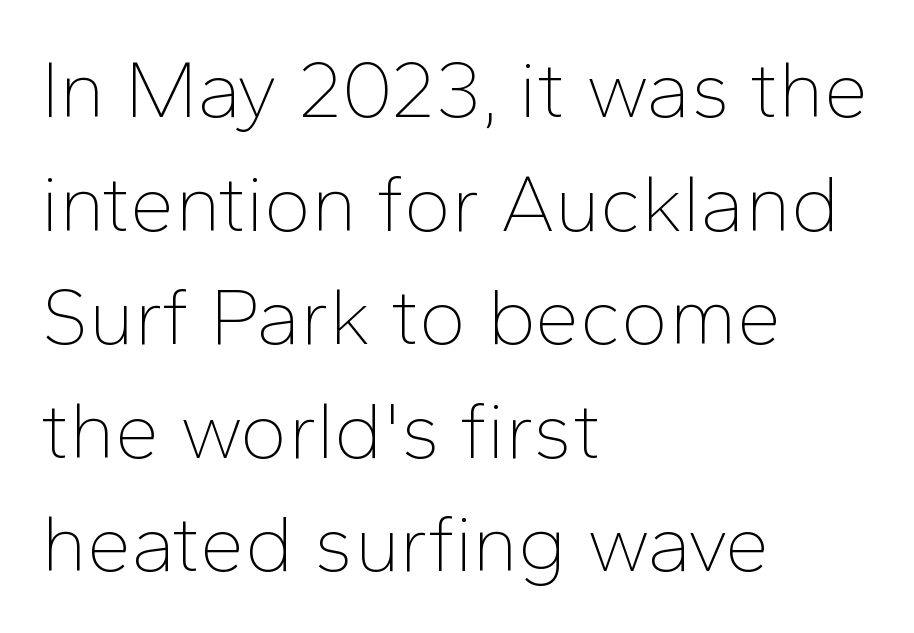
{"serif": "no", "italic": "no", "bold": "no", "weight": "thin", "width": "normal", "stroke_contrast": "low", "x_height": "medium", "monospaced": "no", "underline": "no", "align": "left", "line_spacing": "normal", "line_spacing_ratio": 1.42, "letter_spacing": "normal", "letter_spacing_em": 0.0, "glyph_px": 80}
